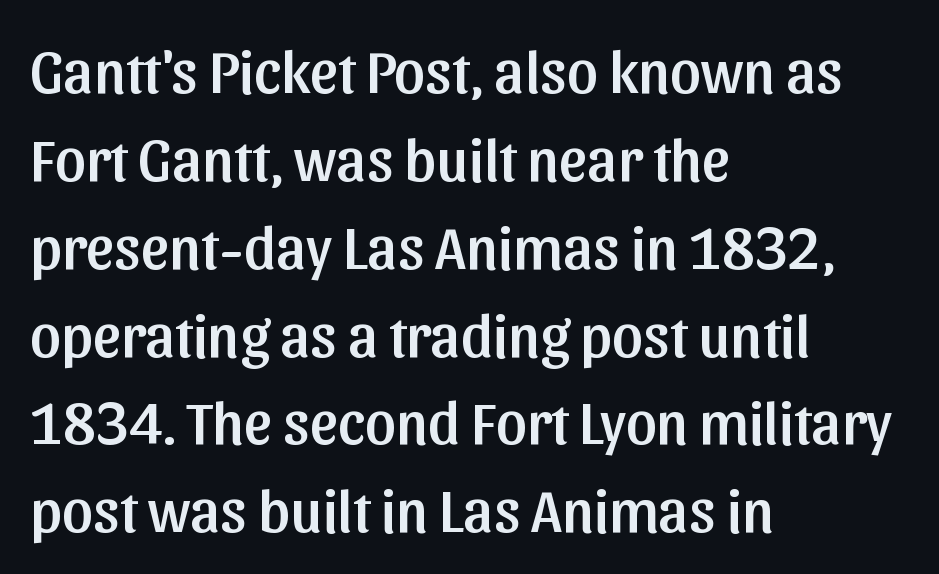
{"serif": "no", "italic": "no", "width": "normal", "stroke_contrast": "low", "x_height": "medium", "monospaced": "no", "underline": "no", "align": "left", "line_spacing": "normal", "line_spacing_ratio": 1.44, "letter_spacing": "normal", "letter_spacing_em": 0.0, "glyph_px": 61}
